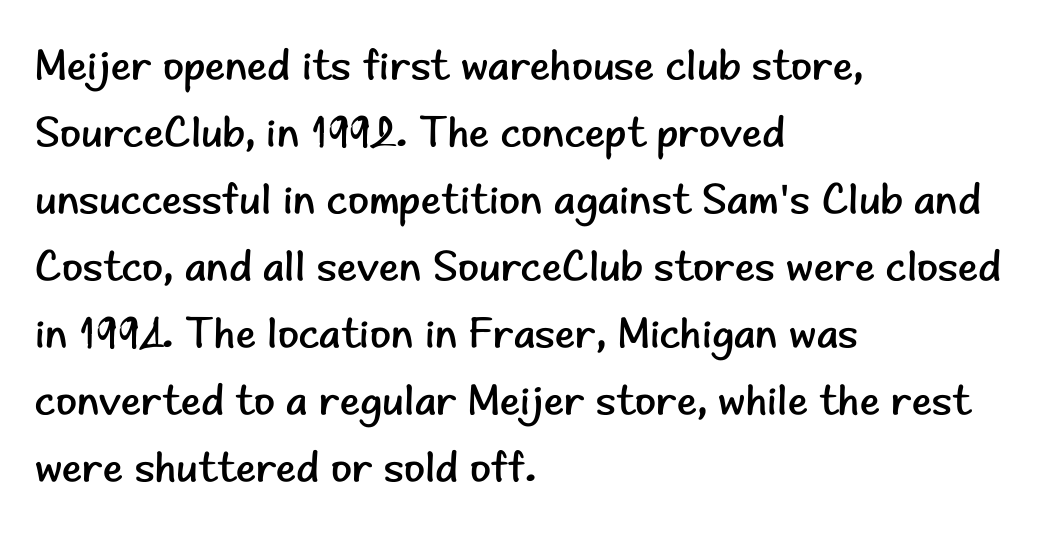
Q: Is the text bold? A: No.
Q: Is the text italic (slanted)? A: No, it is upright.
Q: Is the typeface a serif or a sans-serif typeface? A: Sans-serif.
Q: Is the text underlined? A: No.
Q: How is the paragraph aligned? A: Left-aligned.
Q: Is the spacing between letters normal or unusually wide? A: Normal.
Q: Is the spacing between lines tight, normal or loose? A: Normal.
Q: Width (condensed, normal, or wide)? A: Normal.
Q: Stroke contrast? A: Low.
Q: x-height? A: Small.
Q: Monospaced? A: No.
